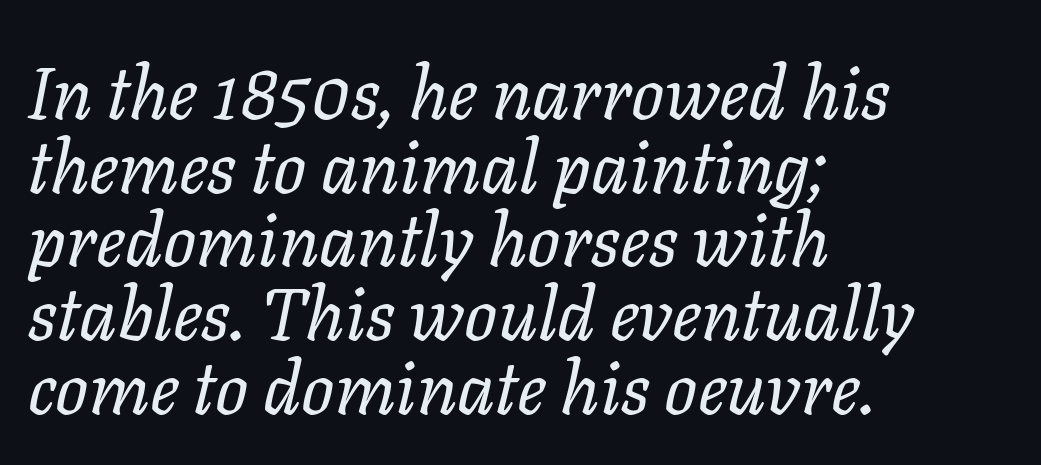
Q: Is the text bold? A: No.
Q: Is the text italic (slanted)? A: Yes, it leans right by about 11 degrees.
Q: Is the text underlined? A: No.
Q: How is the paragraph aligned? A: Left-aligned.
Q: Is the spacing between letters normal or unusually wide? A: Normal.
Q: Is the spacing between lines tight, normal or loose? A: Tight.
Q: Width (condensed, normal, or wide)? A: Normal.
Q: Stroke contrast? A: Low.
Q: x-height? A: Medium.
Q: Monospaced? A: No.
